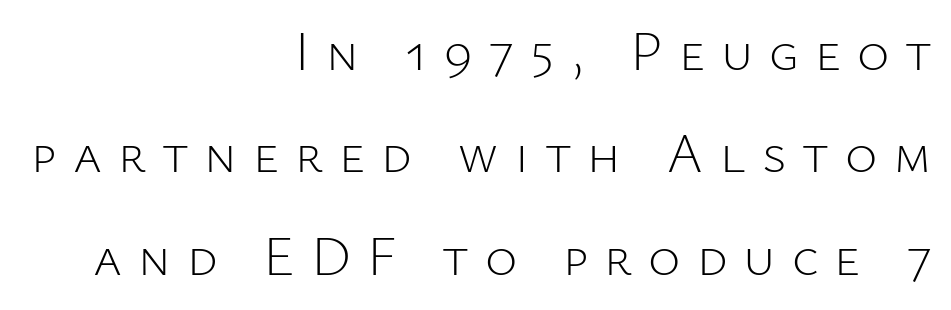
{"serif": "no", "italic": "no", "bold": "no", "weight": "light", "width": "normal", "stroke_contrast": "low", "x_height": "medium", "monospaced": "no", "underline": "no", "align": "right", "line_spacing_ratio": 1.86, "letter_spacing": "wide", "letter_spacing_em": 0.29, "glyph_px": 55}
